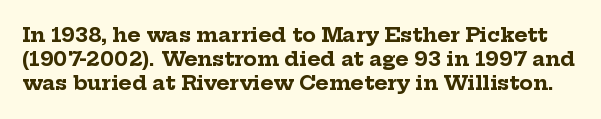
{"italic": "no", "bold": "yes", "underline": "no", "line_spacing_ratio": 1.21, "letter_spacing": "normal", "letter_spacing_em": 0.0, "glyph_px": 20}
